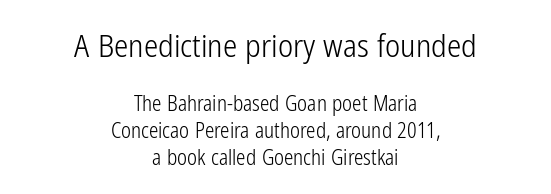
No heavy texture on the line: the type isn't bold. The initial chunk of copy outweighs the following chunk in type size. The passage shown is typed in a proportional face where columns would drift. Type without underlining. This rendering employs a face without finishing strokes, i.e., a sans-serif.
